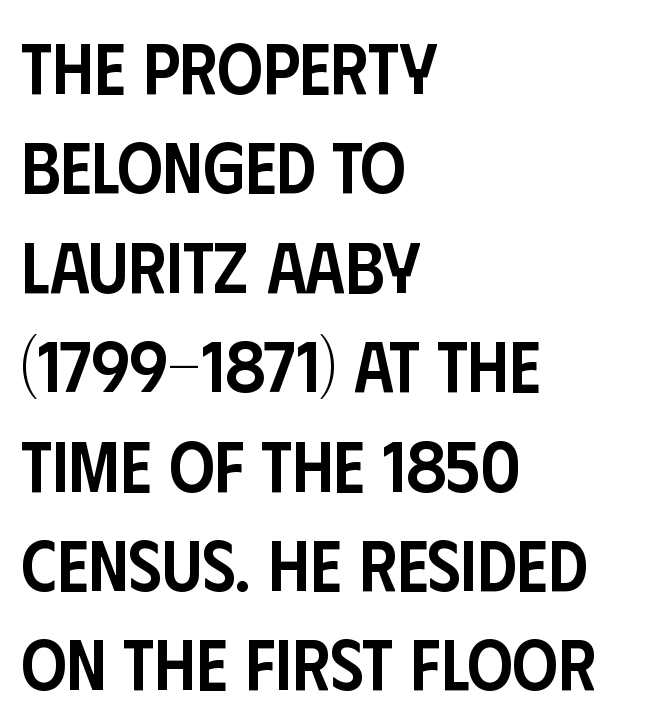
The image shows 71 px semibold, condensed sans-serif type, upright; set left-aligned, normal line spacing (1.4x), normal letter spacing, not underlined; low stroke contrast and a large x-height.
